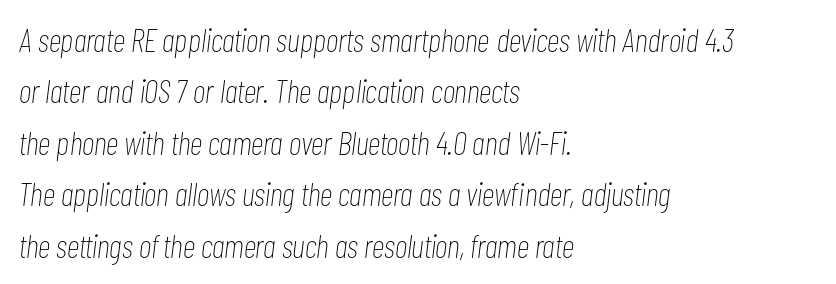
Q: Is the text bold? A: No.
Q: Is the text italic (slanted)? A: Yes, it leans right by about 7 degrees.
Q: Is the text underlined? A: No.
Q: How is the paragraph aligned? A: Left-aligned.
Q: Is the spacing between letters normal or unusually wide? A: Normal.
Q: Is the spacing between lines tight, normal or loose? A: Normal.
Q: Width (condensed, normal, or wide)? A: Condensed.
Q: Stroke contrast? A: Low.
Q: x-height? A: Medium.
Q: Monospaced? A: No.
